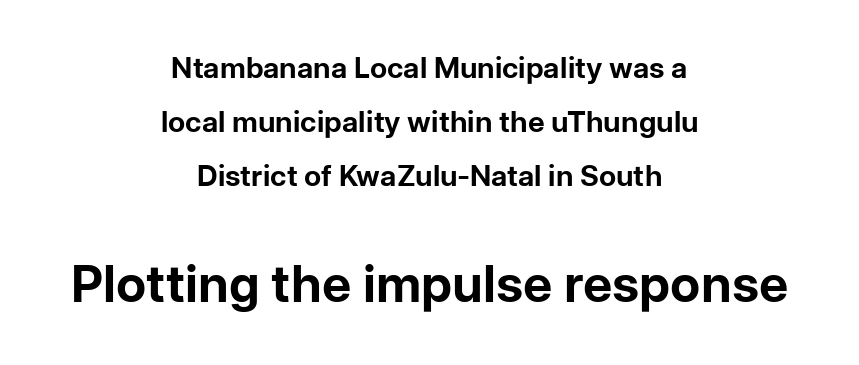
Posture: vertical. Size contrast runs from small at the top to large at the bottom. The sample has been set heavy, in full bold. Classification — sans serif. Caption: standard tracking, unaltered. The space directly below the letters is spotless.
